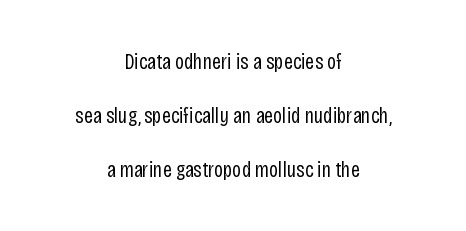
Q: Is the text bold? A: No.
Q: Is the text italic (slanted)? A: No, it is upright.
Q: Is the text underlined? A: No.
Q: How is the paragraph aligned? A: Centered.
Q: Is the spacing between letters normal or unusually wide? A: Normal.
Q: Is the spacing between lines tight, normal or loose? A: Loose.
